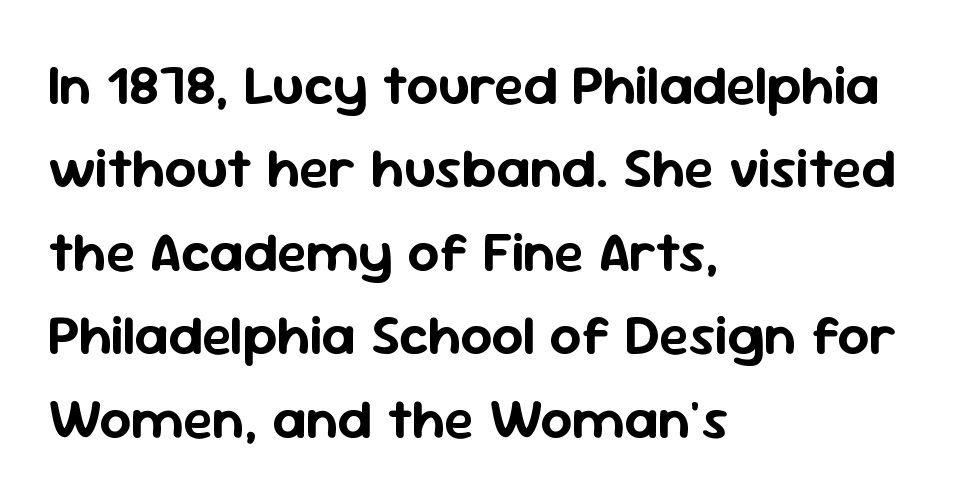
Q: Is the text italic (slanted)? A: No, it is upright.
Q: Is the typeface a serif or a sans-serif typeface? A: Sans-serif.
Q: Is the text underlined? A: No.
Q: How is the paragraph aligned? A: Left-aligned.
Q: Is the spacing between letters normal or unusually wide? A: Normal.
Q: Is the spacing between lines tight, normal or loose? A: Normal.
Q: Width (condensed, normal, or wide)? A: Normal.
Q: Stroke contrast? A: Low.
Q: x-height? A: Medium.
Q: Monospaced? A: No.
